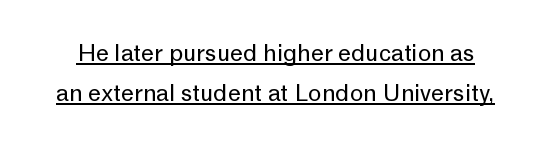
{"italic": "no", "bold": "no", "underline": "yes", "line_spacing_ratio": 1.73, "letter_spacing": "normal", "letter_spacing_em": 0.0, "glyph_px": 23}
